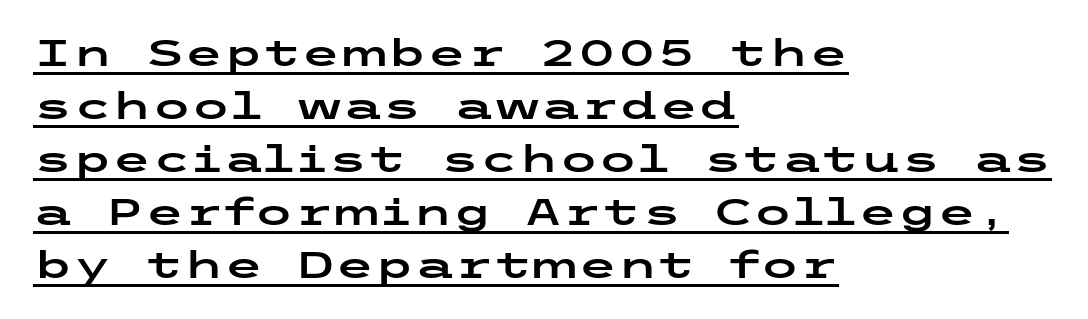
The block of text has a typical density, with ordinary space between rows. Look at the tracking — it's just the regular setting, nothing added. The specimen includes a rule beneath the text block's lines. Is there any slant? The stems are plumb.
